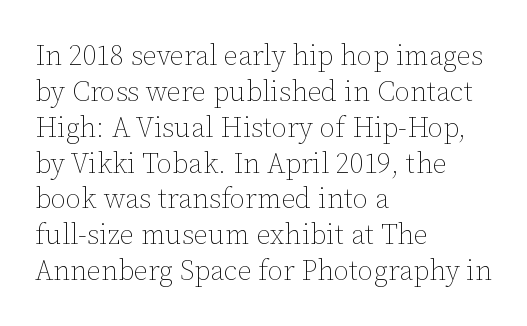
The image shows 28 px thin type, upright; set left-aligned, normal line spacing (1.28x), normal letter spacing, not underlined; low stroke contrast and a medium x-height.
